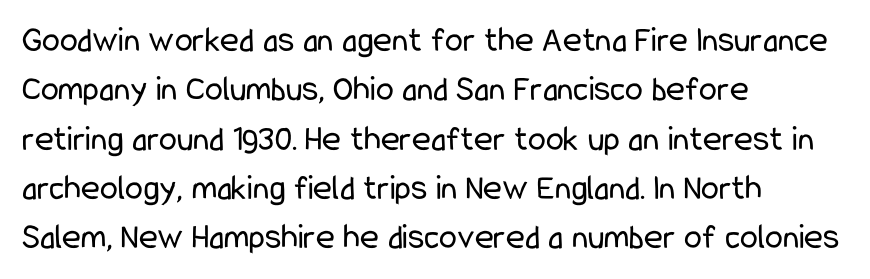
{"serif": "no", "italic": "no", "bold": "no", "weight": "regular", "width": "condensed", "stroke_contrast": "low", "x_height": "medium", "monospaced": "no", "underline": "no", "align": "left", "line_spacing": "normal", "line_spacing_ratio": 1.37, "letter_spacing": "normal", "letter_spacing_em": 0.0, "glyph_px": 36}
